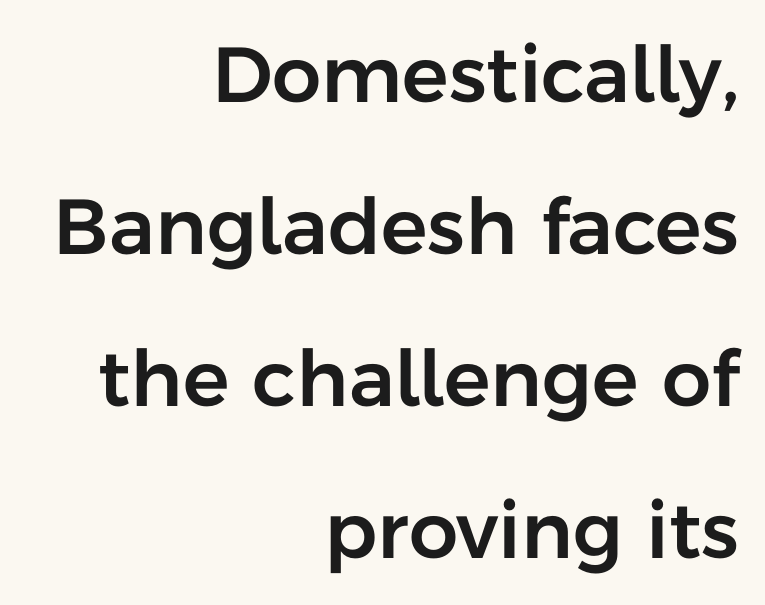
The image shows 78 px sans-serif type, upright; set right-aligned, loose line spacing (1.95x), normal letter spacing, not underlined; low stroke contrast and a medium x-height.
